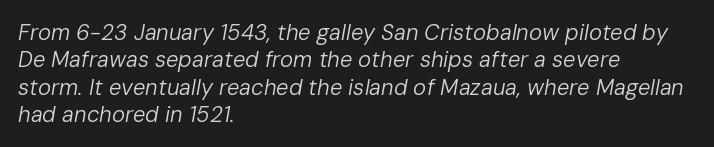
The lines in this sample share a left origin and differ only in where they stop. Observe the ordinary spacing: letters are neighbours, not strangers. Type without underlining. A typesetter would mark this as italic.
